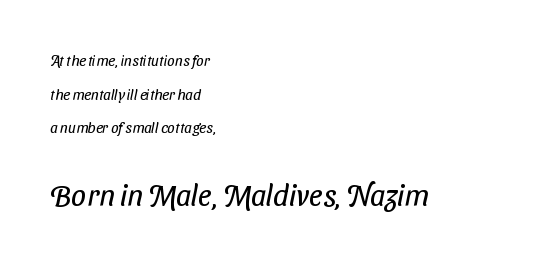
{"serif": "no", "bold": "no", "weight": "regular", "width": "condensed", "stroke_contrast": "low", "x_height": "medium", "monospaced": "no", "underline": "no", "align": "left", "line_spacing": "loose", "line_spacing_ratio": 2.24, "letter_spacing": "normal", "letter_spacing_em": 0.0, "larger_block": "second", "size_ratio": 2.0, "glyph_px": 30}
